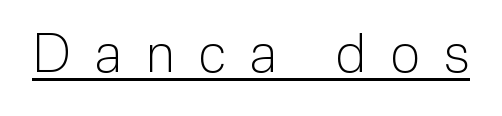
Proportional: the letters do not fall into vertical columns. This is the regular roman posture of the typeface. The characters display no serif detailing; their extremities are plain. The strokes are not fattened; the text isn't bold. The lettering is marked with a stroke running underneath it.
